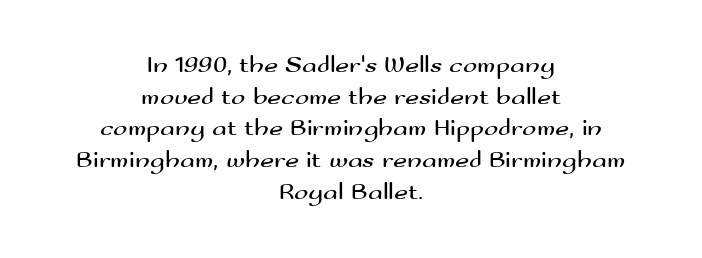
Q: Is the text bold? A: No.
Q: Is the text italic (slanted)? A: No, it is upright.
Q: Is the text underlined? A: No.
Q: How is the paragraph aligned? A: Centered.
Q: Is the spacing between letters normal or unusually wide? A: Normal.
Q: Is the spacing between lines tight, normal or loose? A: Normal.
